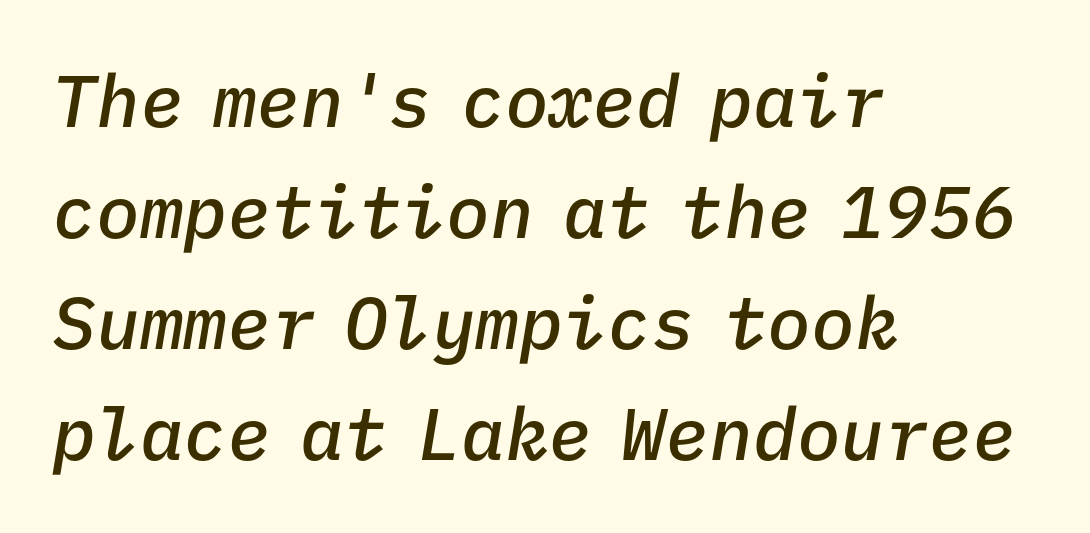
The image shows 73 px semibold type, italic (leaning right), monospaced; set left-aligned, normal line spacing (1.52x), normal letter spacing, not underlined; low stroke contrast and a medium x-height.
